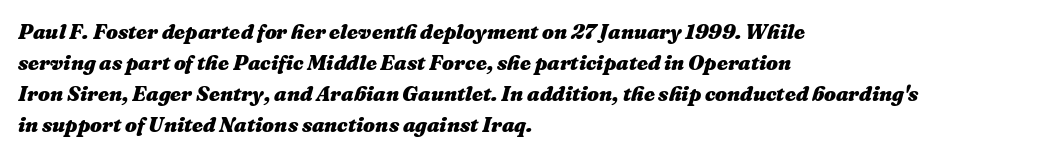
Q: Is the text bold? A: Yes.
Q: Is the text italic (slanted)? A: Yes, it leans right by about 16 degrees.
Q: Is the text underlined? A: No.
Q: How is the paragraph aligned? A: Left-aligned.
Q: Is the spacing between letters normal or unusually wide? A: Normal.
Q: Is the spacing between lines tight, normal or loose? A: Normal.
